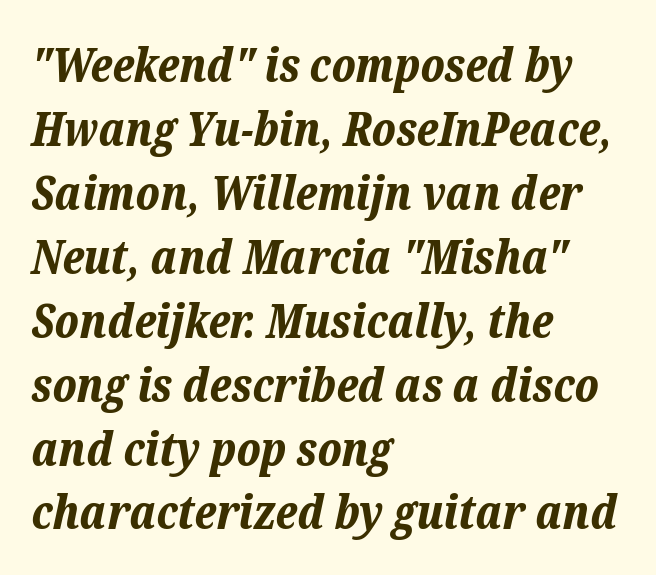
Q: Is the text bold? A: Yes.
Q: Is the text italic (slanted)? A: Yes, it leans right by about 12 degrees.
Q: Is the text underlined? A: No.
Q: How is the paragraph aligned? A: Left-aligned.
Q: Is the spacing between letters normal or unusually wide? A: Normal.
Q: Is the spacing between lines tight, normal or loose? A: Normal.
Q: Width (condensed, normal, or wide)? A: Normal.
Q: Stroke contrast? A: Low.
Q: x-height? A: Medium.
Q: Monospaced? A: No.
